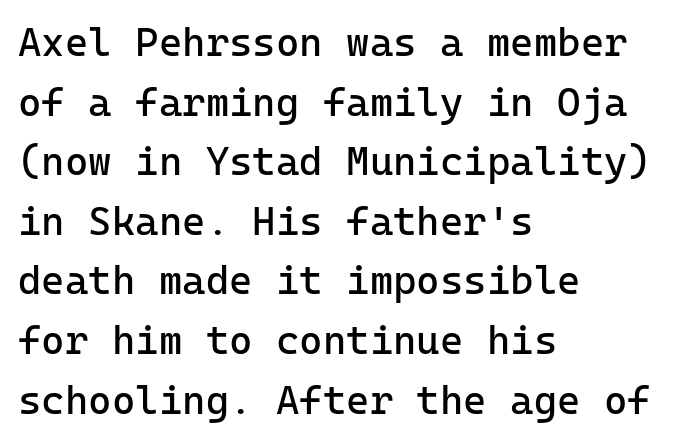
The image shows 40 px regular-weight sans-serif type, upright; set left-aligned, normal line spacing (1.49x), normal letter spacing, not underlined; low stroke contrast and a medium x-height.
